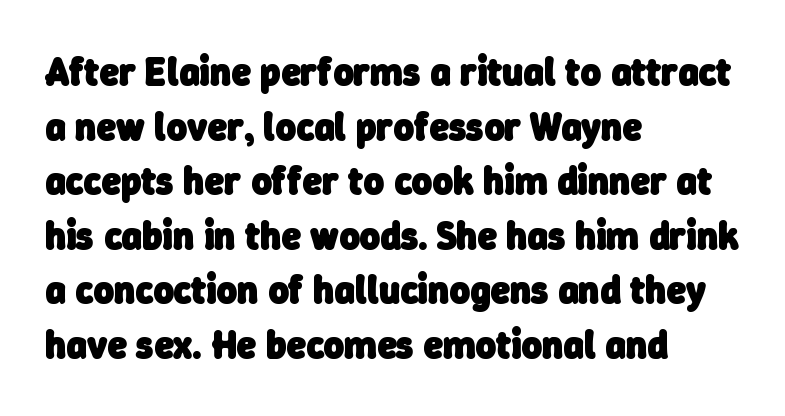
Q: Is the text bold? A: Yes.
Q: Is the typeface a serif or a sans-serif typeface? A: Sans-serif.
Q: Is the text underlined? A: No.
Q: How is the paragraph aligned? A: Left-aligned.
Q: Is the spacing between letters normal or unusually wide? A: Normal.
Q: Is the spacing between lines tight, normal or loose? A: Normal.
Q: Width (condensed, normal, or wide)? A: Normal.
Q: Stroke contrast? A: Low.
Q: x-height? A: Medium.
Q: Monospaced? A: No.
